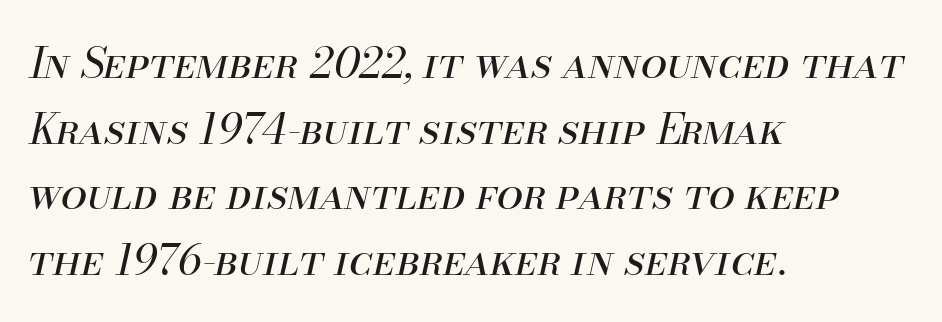
{"italic": "yes", "lean": "right", "slant_degrees": 13, "bold": "no", "weight": "regular", "width": "normal", "stroke_contrast": "medium", "x_height": "small", "monospaced": "no", "underline": "no", "align": "left", "line_spacing": "normal", "line_spacing_ratio": 1.56, "letter_spacing": "normal", "letter_spacing_em": 0.0, "glyph_px": 42}
